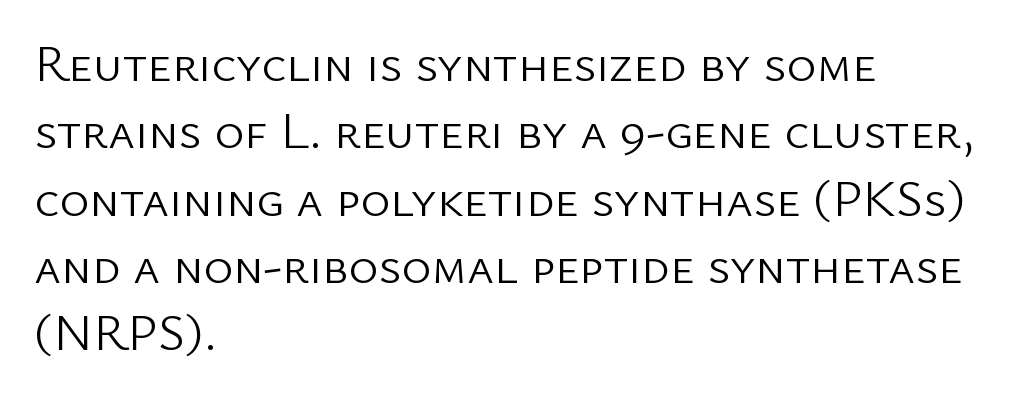
Q: Is the text bold? A: No.
Q: Is the text italic (slanted)? A: No, it is upright.
Q: Is the typeface a serif or a sans-serif typeface? A: Sans-serif.
Q: Is the text underlined? A: No.
Q: How is the paragraph aligned? A: Left-aligned.
Q: Is the spacing between letters normal or unusually wide? A: Normal.
Q: Is the spacing between lines tight, normal or loose? A: Normal.
Q: Width (condensed, normal, or wide)? A: Normal.
Q: Stroke contrast? A: Low.
Q: x-height? A: Medium.
Q: Monospaced? A: No.
